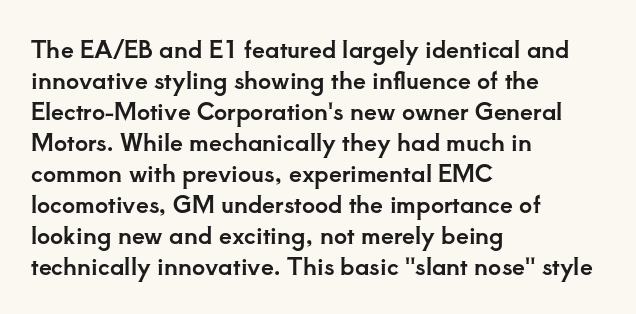
The image shows 23 px text type, upright; set left-aligned, normal line spacing (1.35x), normal letter spacing, not underlined.
